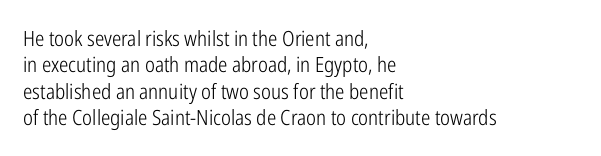
The image shows 21 px text type, upright; set left-aligned, normal line spacing (1.26x), normal letter spacing, not underlined.
